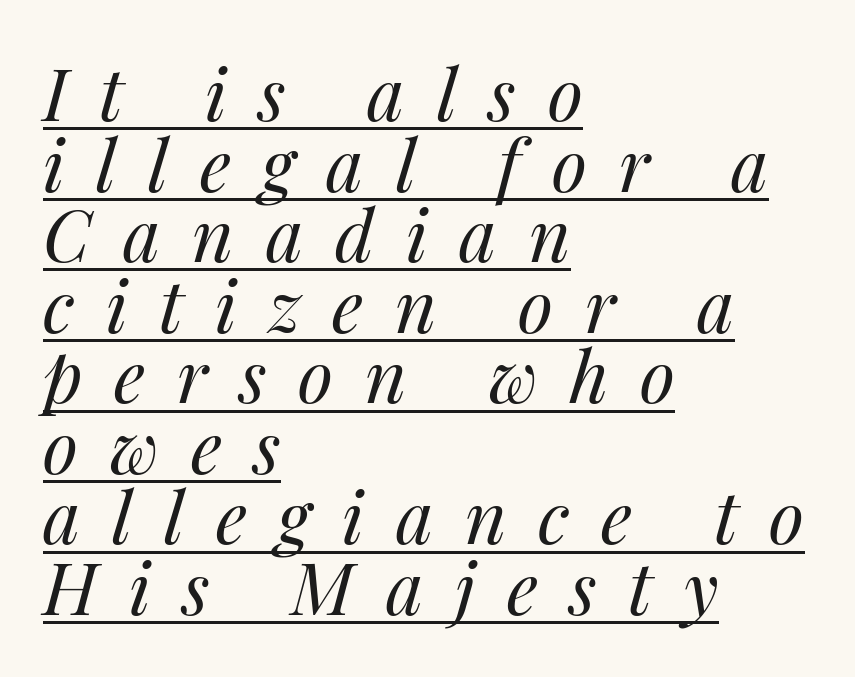
The image shows 72 px regular-weight type, italic (leaning right); set left-aligned, tight line spacing (0.98x), unusually wide letter spacing (+0.44 em), underlined; medium stroke contrast and a medium x-height.
